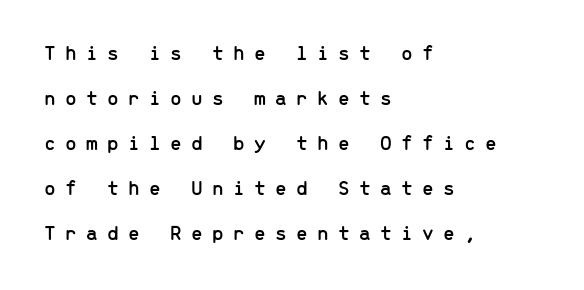
Q: Is the text italic (slanted)? A: No, it is upright.
Q: Is the text underlined? A: No.
Q: How is the paragraph aligned? A: Left-aligned.
Q: Is the spacing between letters normal or unusually wide? A: Unusually wide.
Q: Is the spacing between lines tight, normal or loose? A: Loose.
